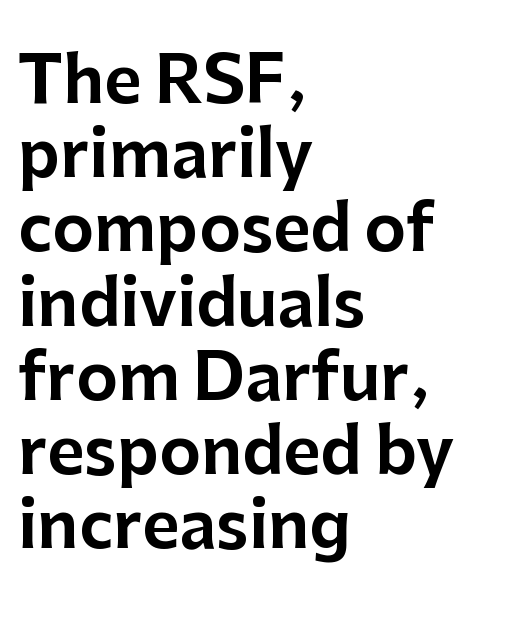
The image shows 64 px sans-serif type, upright; set left-aligned, line spacing 1.16x, normal letter spacing, not underlined; low stroke contrast and a medium x-height.
